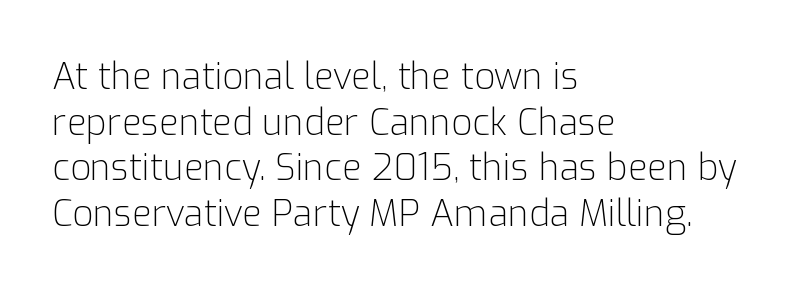
Q: Is the text bold? A: No.
Q: Is the text italic (slanted)? A: No, it is upright.
Q: Is the typeface a serif or a sans-serif typeface? A: Sans-serif.
Q: Is the text underlined? A: No.
Q: How is the paragraph aligned? A: Left-aligned.
Q: Is the spacing between letters normal or unusually wide? A: Normal.
Q: Is the spacing between lines tight, normal or loose? A: Normal.
Q: Width (condensed, normal, or wide)? A: Normal.
Q: Stroke contrast? A: Low.
Q: x-height? A: Medium.
Q: Monospaced? A: No.
